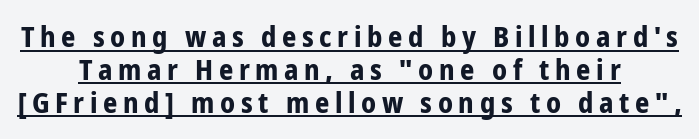
This rendering widens character spacing well past its baseline value. Do the letters lean? They stand straight. You could not count columns in this text — the font is proportionally spaced. Emphasis is given by a line drawn under the lettering. Both edges are ragged and mirror each other, which tells us the setting is centered.
